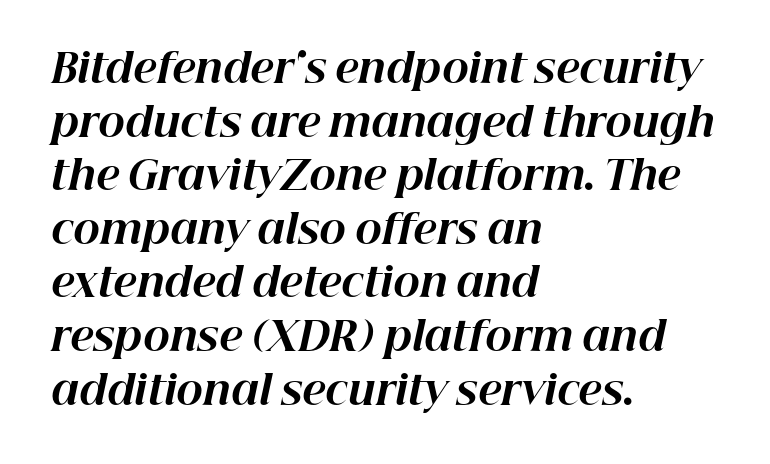
Q: Is the text bold? A: Yes.
Q: Is the text italic (slanted)? A: Yes, it leans right by about 12 degrees.
Q: Is the text underlined? A: No.
Q: How is the paragraph aligned? A: Left-aligned.
Q: Is the spacing between letters normal or unusually wide? A: Normal.
Q: Is the spacing between lines tight, normal or loose? A: Normal.
Q: Width (condensed, normal, or wide)? A: Normal.
Q: Stroke contrast? A: High.
Q: x-height? A: Medium.
Q: Monospaced? A: No.
